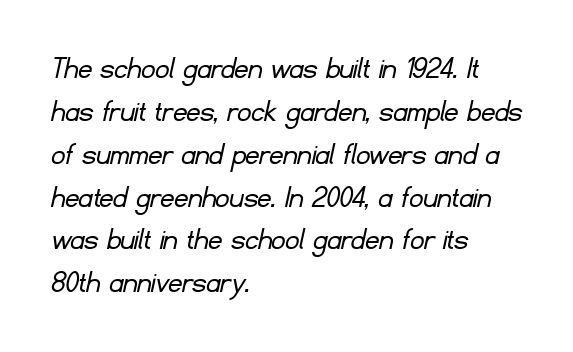
A typesetter would call this proportional, since set widths differ per character. The strip under each line holds only bare page. Honestly, the row spacing looks completely unremarkable. The text block is weighted toward the left margin, trailing off unevenly rightward.
